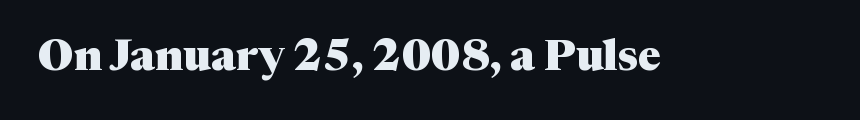
Check under the words: just untouched page. The typography opts for an upright posture over an oblique one. How heavy is the stroke? Heavy — this is a bold. The type is set solid horizontally, with unmodified tracking. The rendering shows small feet on the letterforms — a serif design. Note the varied advance widths — an 'i' is clearly narrower than an 'm'.
